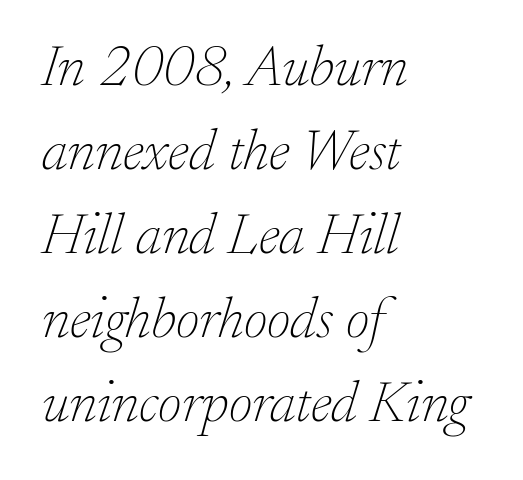
The image shows 58 px thin serif type, italic (leaning right); set left-aligned, normal line spacing (1.45x), normal letter spacing, not underlined; low stroke contrast and a small x-height.
